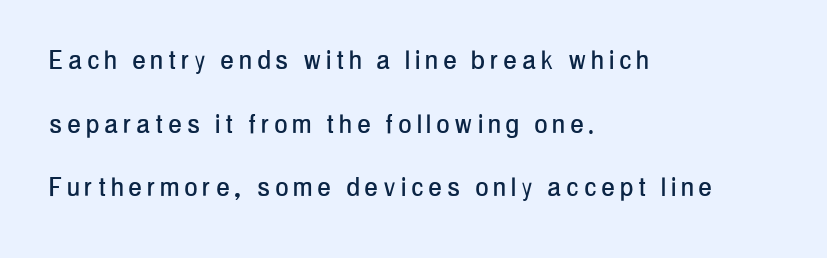
Q: Is the text italic (slanted)? A: No, it is upright.
Q: Is the typeface a serif or a sans-serif typeface? A: Sans-serif.
Q: Is the text underlined? A: No.
Q: How is the paragraph aligned? A: Left-aligned.
Q: Is the spacing between lines tight, normal or loose? A: Loose.
Q: Width (condensed, normal, or wide)? A: Condensed.
Q: Stroke contrast? A: Low.
Q: x-height? A: Medium.
Q: Monospaced? A: No.
